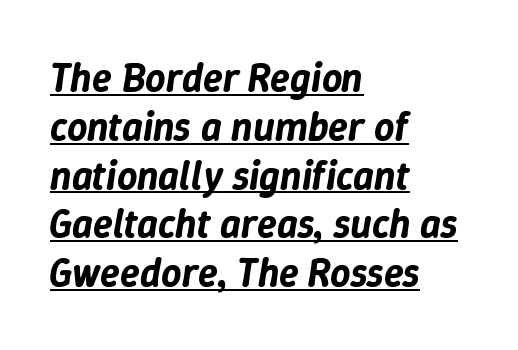
{"italic": "yes", "lean": "right", "slant_degrees": 9, "width": "normal", "stroke_contrast": "low", "x_height": "medium", "monospaced": "no", "underline": "yes", "align": "left", "line_spacing_ratio": 1.22, "letter_spacing": "normal", "letter_spacing_em": 0.0, "glyph_px": 40}
